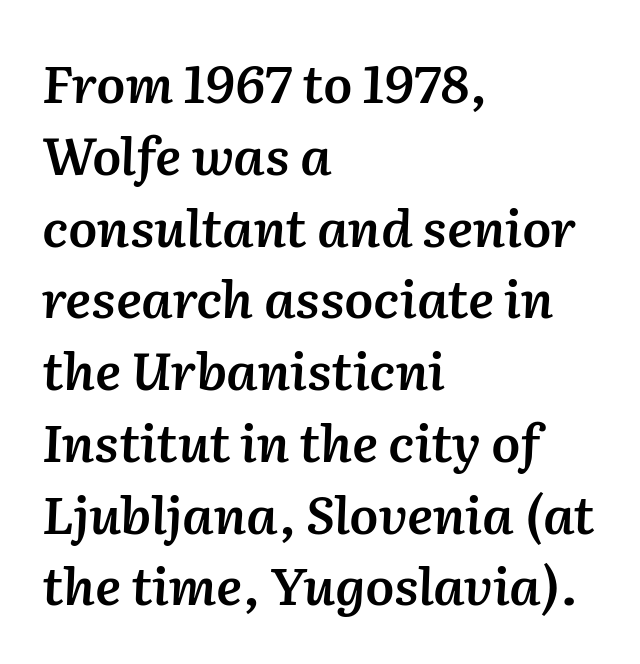
Q: Is the text bold? A: Semi-bold.
Q: Is the text italic (slanted)? A: Yes, it leans right by about 2 degrees.
Q: Is the text underlined? A: No.
Q: How is the paragraph aligned? A: Left-aligned.
Q: Is the spacing between letters normal or unusually wide? A: Normal.
Q: Is the spacing between lines tight, normal or loose? A: Normal.
Q: Width (condensed, normal, or wide)? A: Normal.
Q: Stroke contrast? A: Medium.
Q: x-height? A: Medium.
Q: Monospaced? A: No.
